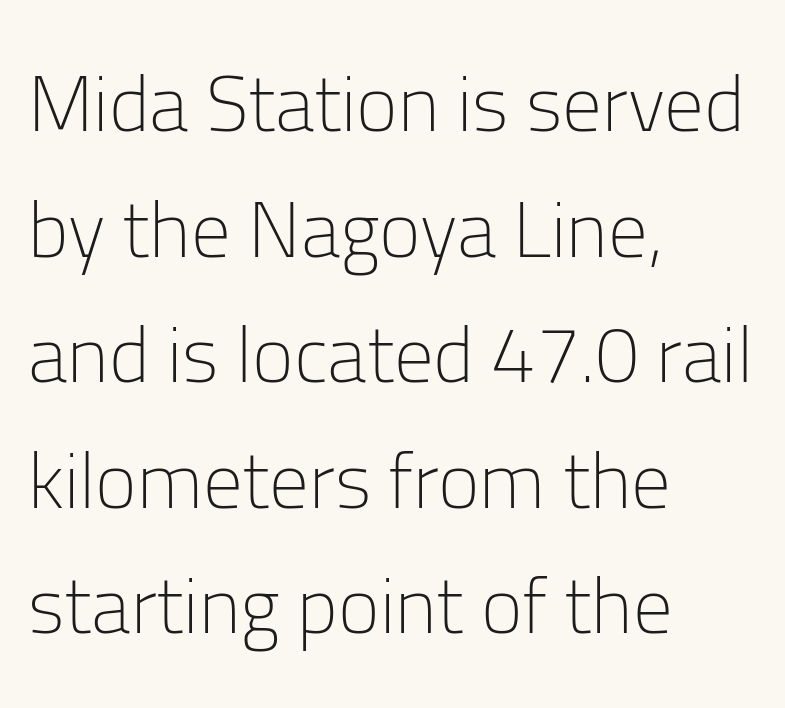
{"serif": "no", "italic": "no", "bold": "no", "weight": "light", "width": "normal", "stroke_contrast": "low", "x_height": "medium", "monospaced": "no", "underline": "no", "align": "left", "line_spacing": "normal", "line_spacing_ratio": 1.59, "letter_spacing": "normal", "letter_spacing_em": 0.0, "glyph_px": 79}
